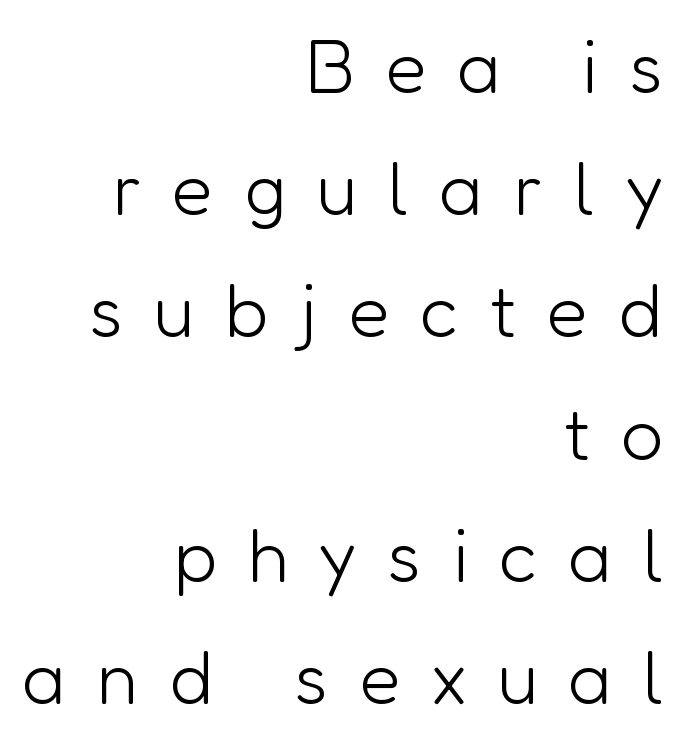
{"serif": "no", "italic": "no", "bold": "no", "weight": "light", "width": "normal", "stroke_contrast": "low", "x_height": "medium", "monospaced": "no", "underline": "no", "align": "right", "line_spacing": "normal", "line_spacing_ratio": 1.63, "letter_spacing": "wide", "letter_spacing_em": 0.41, "glyph_px": 75}
